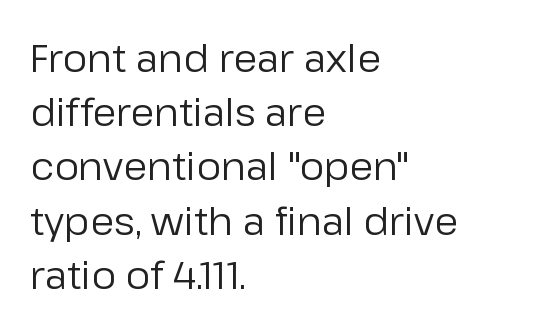
{"serif": "no", "italic": "no", "bold": "no", "weight": "regular", "width": "normal", "stroke_contrast": "low", "x_height": "medium", "monospaced": "no", "underline": "no", "align": "left", "line_spacing": "normal", "line_spacing_ratio": 1.39, "letter_spacing": "normal", "letter_spacing_em": 0.0, "glyph_px": 39}
